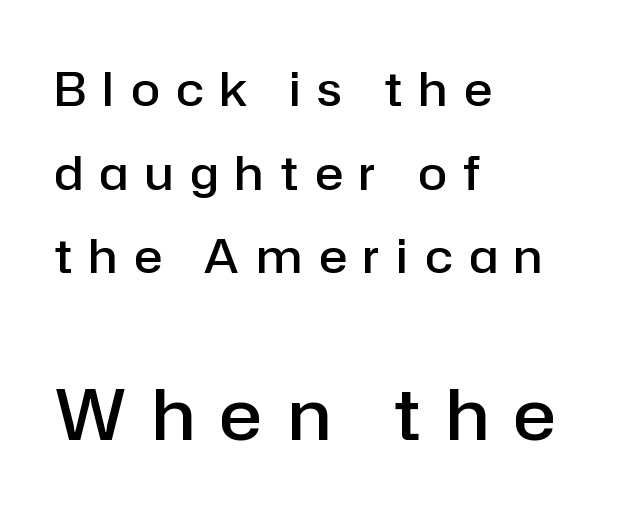
This rendering widens character spacing well past its baseline value. Unlike a traditional serif, this face leaves its strokes unadorned. Reading down the block, your eye returns to a fixed left position each line. A semibold gives these letters moderate extra thickness, short of bold.
